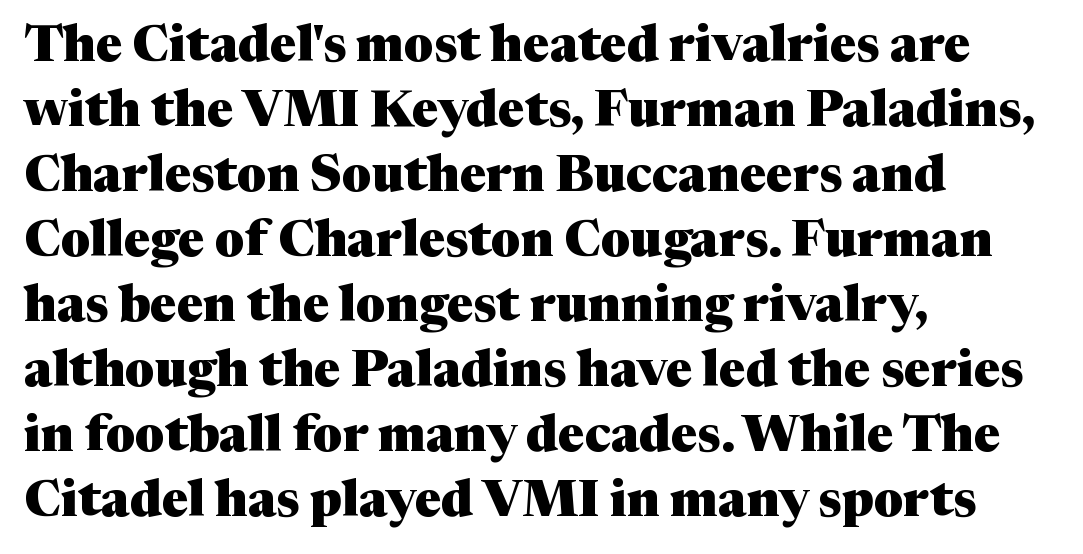
Character widths vary here, with narrow letters taking less room than wide ones. One glance says typical: line gaps are just what's usual. The passage is arranged the way most books set body copy — flush left. The letters sit at their default tracking, neither squeezed nor spread. A roman cut, with each character standing at attention. The string is rendered with underlining switched off.
